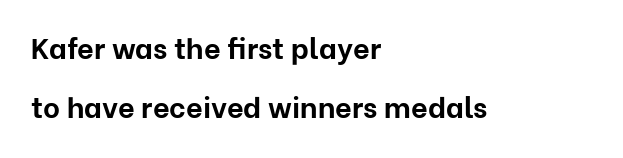
The designer dialed line spacing up above the default. The face used here is proportionally spaced, like ordinary book or web type. A typesetter would mark this as roman, not italic. In terms of weight, the rendering is a true, heavy bold.
